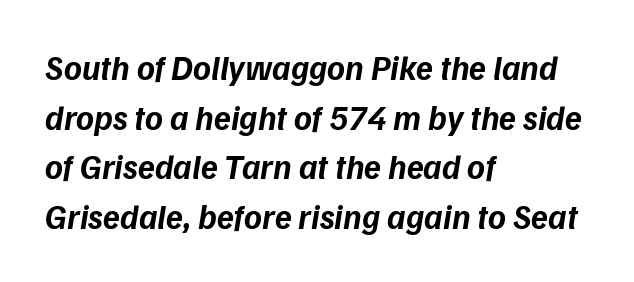
Stroke terminals: plain, sans-serif. There is no visible air inserted between adjacent glyphs. The passage shown is typed in a proportional face where columns would drift. Compared with typical paragraphs, the rows here are spaced about the same. A dark, heavy texture on the line: the type is bold.
